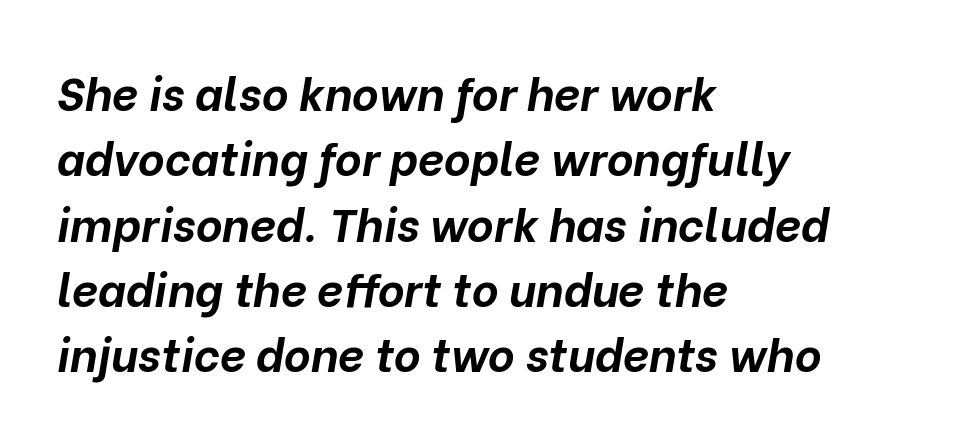
The rows are spaced the way most documents space them. Any mark beneath the type? The region is blank. Standard letterfit; no display-style spreading of the glyphs. The face used here has the dense, thick strokes of a bold.
